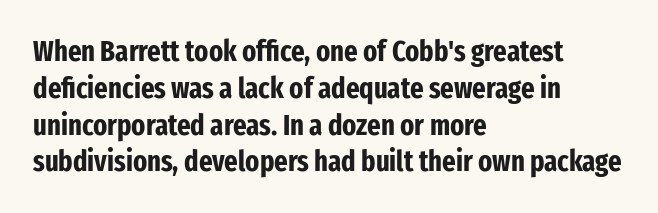
Q: Is the text bold? A: Yes.
Q: Is the text italic (slanted)? A: No, it is upright.
Q: Is the typeface a serif or a sans-serif typeface? A: Sans-serif.
Q: Is the text underlined? A: No.
Q: How is the paragraph aligned? A: Left-aligned.
Q: Is the spacing between letters normal or unusually wide? A: Normal.
Q: Is the spacing between lines tight, normal or loose? A: Normal.
Q: Width (condensed, normal, or wide)? A: Condensed.
Q: Stroke contrast? A: Low.
Q: x-height? A: Medium.
Q: Monospaced? A: No.
